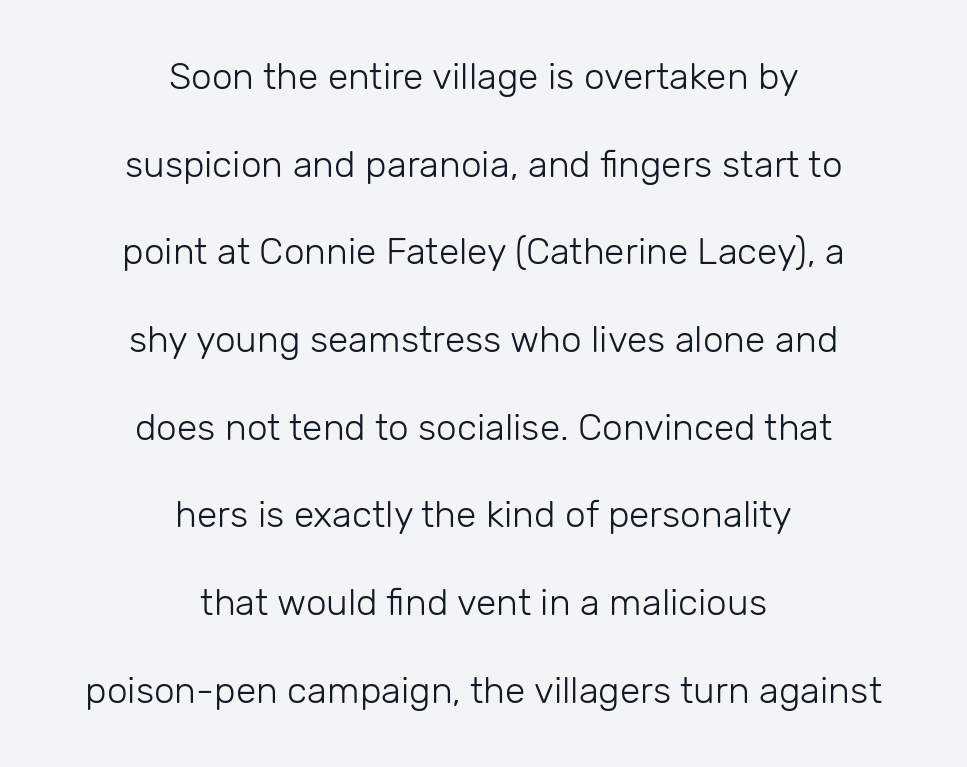
Q: Is the text bold? A: No.
Q: Is the text italic (slanted)? A: No, it is upright.
Q: Is the typeface a serif or a sans-serif typeface? A: Sans-serif.
Q: Is the text underlined? A: No.
Q: How is the paragraph aligned? A: Centered.
Q: Is the spacing between letters normal or unusually wide? A: Normal.
Q: Is the spacing between lines tight, normal or loose? A: Loose.
Q: Width (condensed, normal, or wide)? A: Normal.
Q: Stroke contrast? A: Low.
Q: x-height? A: Medium.
Q: Monospaced? A: No.
